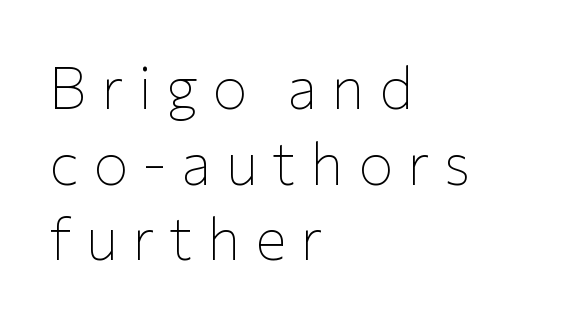
The image shows 59 px thin sans-serif type, upright; set left-aligned, normal line spacing (1.28x), unusually wide letter spacing (+0.24 em), not underlined; low stroke contrast and a medium x-height.
